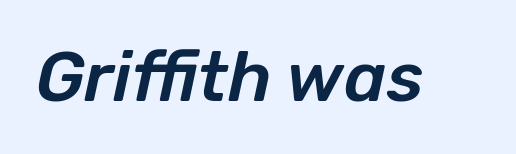
{"italic": "yes", "lean": "right", "slant_degrees": 12, "width": "normal", "stroke_contrast": "low", "x_height": "medium", "monospaced": "no", "underline": "no", "letter_spacing": "normal", "letter_spacing_em": 0.0, "glyph_px": 70}
